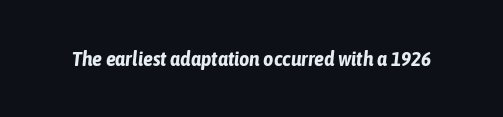
Q: Is the text bold? A: Yes.
Q: Is the text italic (slanted)? A: Yes, it leans right by about 6 degrees.
Q: Is the text underlined? A: No.
Q: Is the spacing between letters normal or unusually wide? A: Normal.
